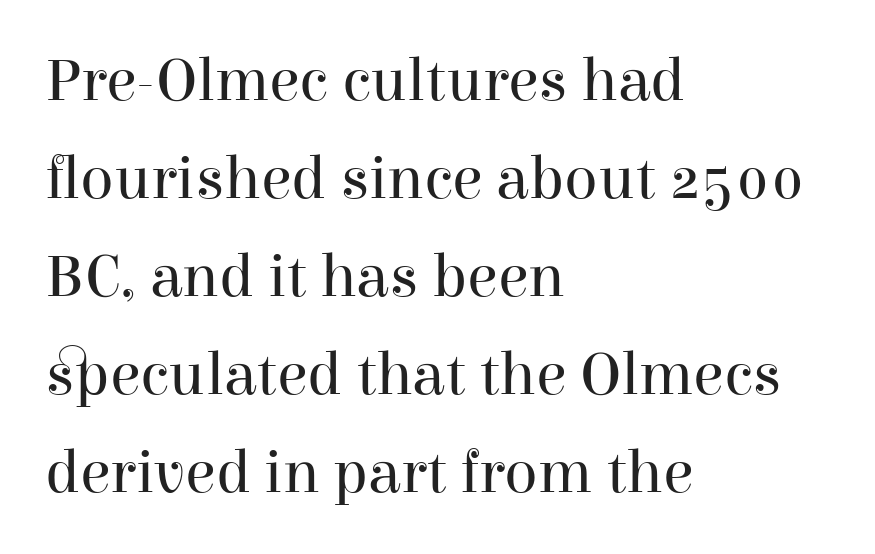
Every row of glyphs begins at an identical x-position on the left. Between one letter and the next there's only the usual sliver of space. The lines sit at an ordinary, default distance from one another. Posture: straight, roman, zero tilt. Spacing verdict: proportional, widths tailored to each character.
